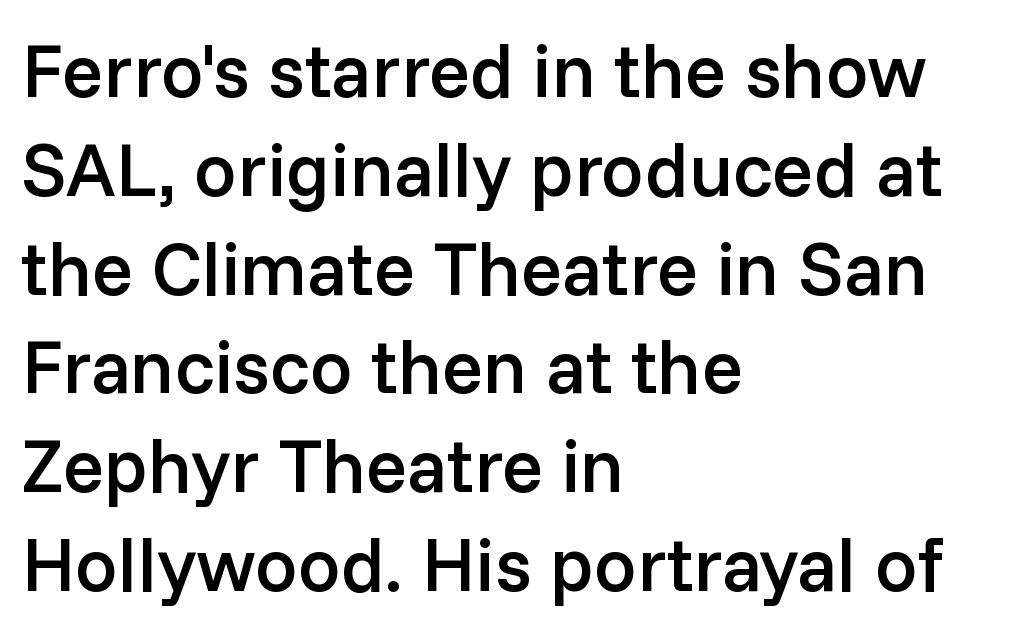
{"serif": "no", "italic": "no", "bold": "semi", "weight": "semibold", "width": "normal", "stroke_contrast": "low", "x_height": "medium", "monospaced": "no", "underline": "no", "align": "left", "line_spacing": "normal", "line_spacing_ratio": 1.3, "letter_spacing": "normal", "letter_spacing_em": 0.0, "glyph_px": 76}
